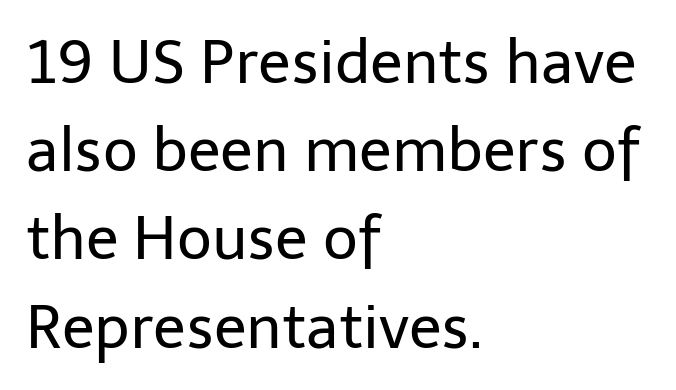
The image shows 60 px regular-weight sans-serif type, upright; set left-aligned, normal line spacing (1.47x), normal letter spacing, not underlined; low stroke contrast and a medium x-height.
